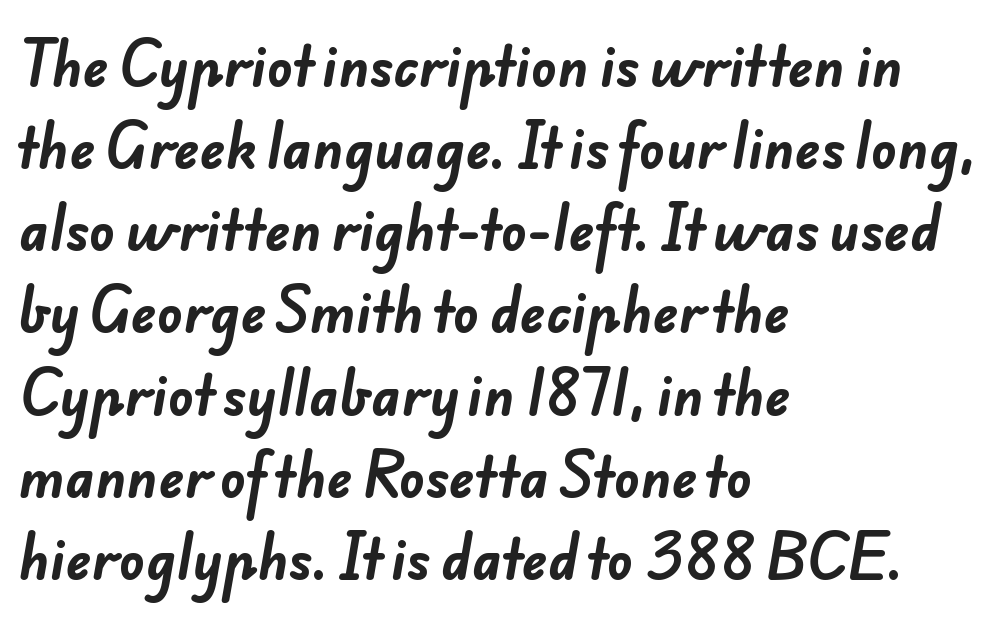
Standard letterfit; no display-style spreading of the glyphs. The line-height multiplier appears to be the usual default. Are there feet on the stems? There aren't — it's a sans. Horizontally, the lines are justified to the leading edge only. No word sits above an underline.
